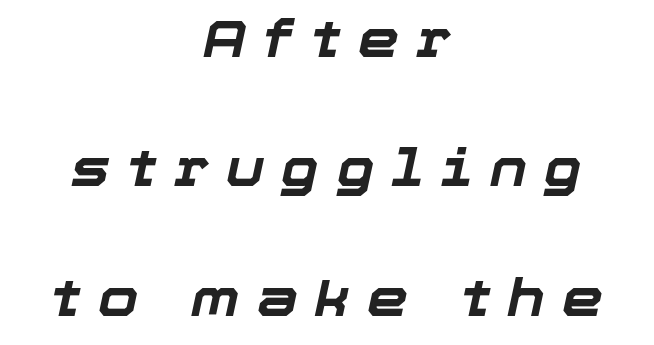
Q: Is the text bold? A: Yes.
Q: Is the text italic (slanted)? A: Yes, it leans right by about 12 degrees.
Q: Is the text underlined? A: No.
Q: How is the paragraph aligned? A: Centered.
Q: Is the spacing between letters normal or unusually wide? A: Unusually wide.
Q: Is the spacing between lines tight, normal or loose? A: Loose.
Q: Width (condensed, normal, or wide)? A: Normal.
Q: Stroke contrast? A: Low.
Q: x-height? A: Medium.
Q: Monospaced? A: No.
